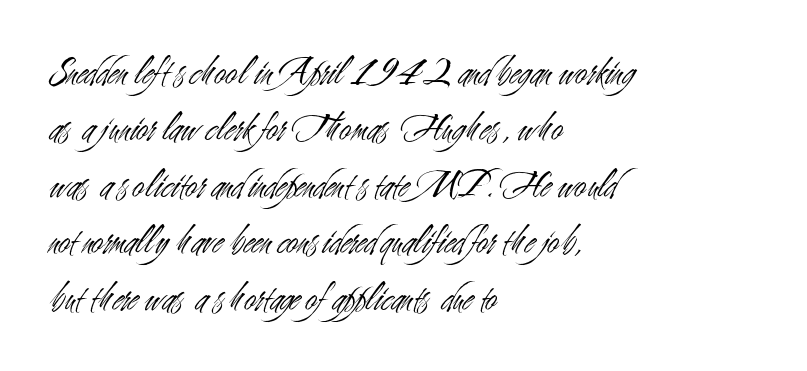
Q: Is the text bold? A: No.
Q: Is the text italic (slanted)? A: Yes.
Q: Is the typeface a serif or a sans-serif typeface? A: Sans-serif.
Q: Is the text underlined? A: No.
Q: How is the paragraph aligned? A: Left-aligned.
Q: Is the spacing between letters normal or unusually wide? A: Normal.
Q: Is the spacing between lines tight, normal or loose? A: Normal.
Q: Width (condensed, normal, or wide)? A: Condensed.
Q: Stroke contrast? A: Medium.
Q: x-height? A: Small.
Q: Monospaced? A: No.
